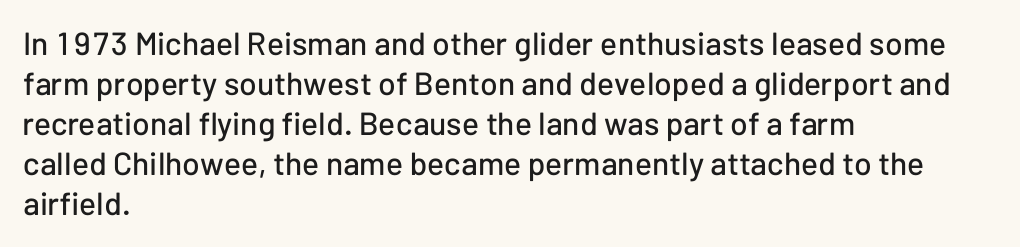
The image shows 32 px sans-serif type, upright; set left-aligned, normal line spacing (1.25x), normal letter spacing, not underlined; low stroke contrast and a medium x-height.
